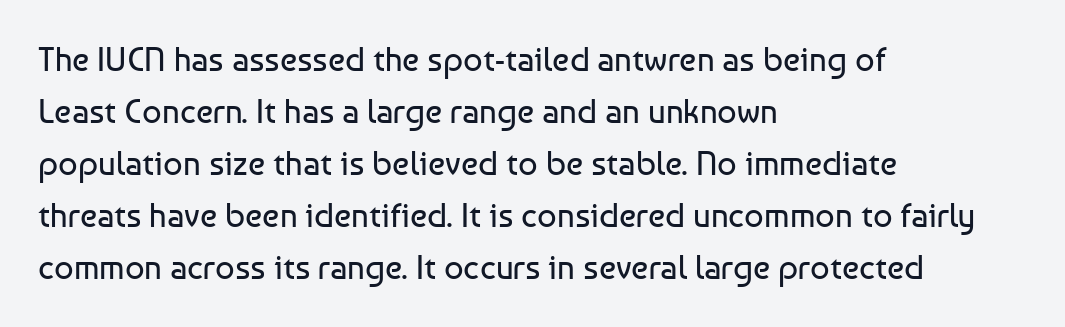
Q: Is the text bold? A: No.
Q: Is the text italic (slanted)? A: No, it is upright.
Q: Is the typeface a serif or a sans-serif typeface? A: Sans-serif.
Q: Is the text underlined? A: No.
Q: How is the paragraph aligned? A: Left-aligned.
Q: Is the spacing between letters normal or unusually wide? A: Normal.
Q: Is the spacing between lines tight, normal or loose? A: Normal.
Q: Width (condensed, normal, or wide)? A: Normal.
Q: Stroke contrast? A: Low.
Q: x-height? A: Medium.
Q: Monospaced? A: No.
